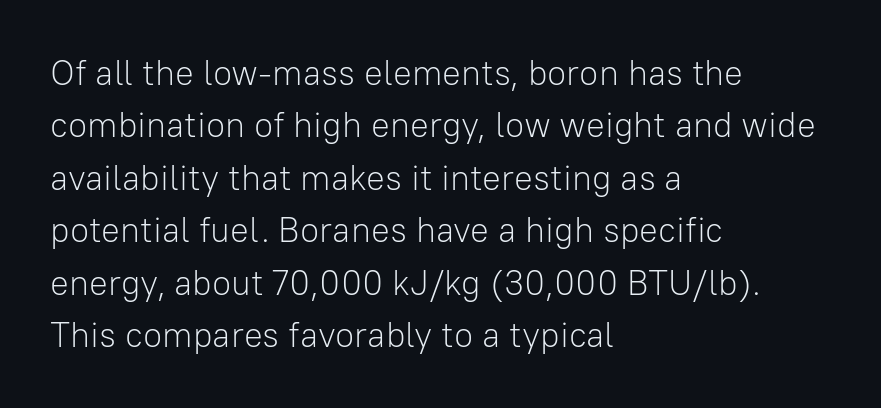
Q: Is the text bold? A: No.
Q: Is the text italic (slanted)? A: No, it is upright.
Q: Is the typeface a serif or a sans-serif typeface? A: Sans-serif.
Q: Is the text underlined? A: No.
Q: How is the paragraph aligned? A: Left-aligned.
Q: Is the spacing between letters normal or unusually wide? A: Normal.
Q: Is the spacing between lines tight, normal or loose? A: Normal.
Q: Width (condensed, normal, or wide)? A: Normal.
Q: Stroke contrast? A: Low.
Q: x-height? A: Medium.
Q: Monospaced? A: No.
